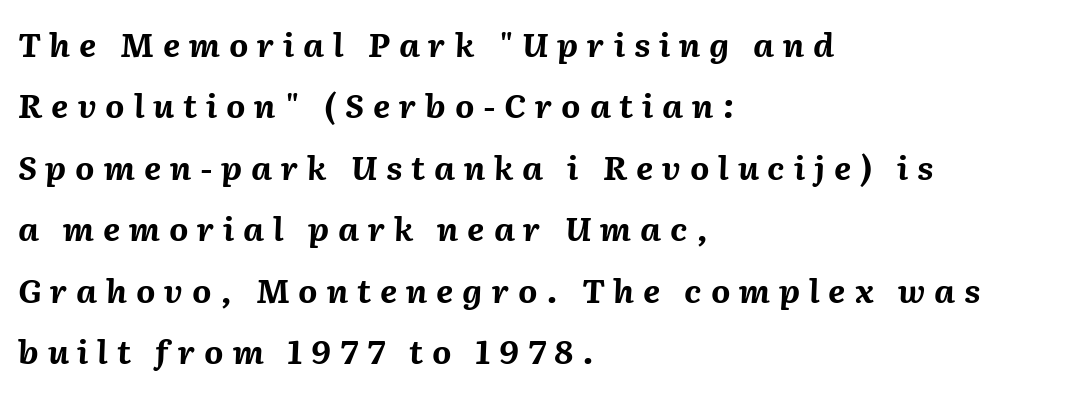
The image shows 33 px bold type, italic (leaning right); set left-aligned, line spacing 1.86x, unusually wide letter spacing (+0.27 em), not underlined; medium stroke contrast and a medium x-height.
